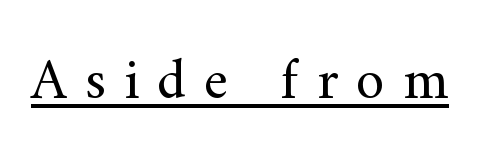
Q: Is the text bold? A: No.
Q: Is the text italic (slanted)? A: No, it is upright.
Q: Is the typeface a serif or a sans-serif typeface? A: Serif.
Q: Is the text underlined? A: Yes.
Q: Is the spacing between letters normal or unusually wide? A: Unusually wide.
Q: Width (condensed, normal, or wide)? A: Normal.
Q: Stroke contrast? A: Medium.
Q: x-height? A: Small.
Q: Monospaced? A: No.
